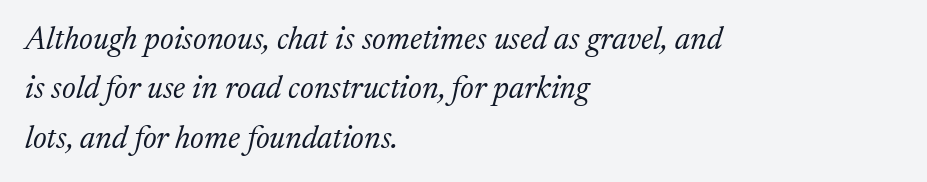
Q: Is the text bold? A: No.
Q: Is the text italic (slanted)? A: Yes, it leans right by about 17 degrees.
Q: Is the typeface a serif or a sans-serif typeface? A: Serif.
Q: Is the text underlined? A: No.
Q: How is the paragraph aligned? A: Left-aligned.
Q: Is the spacing between letters normal or unusually wide? A: Normal.
Q: Is the spacing between lines tight, normal or loose? A: Normal.
Q: Width (condensed, normal, or wide)? A: Normal.
Q: Stroke contrast? A: Medium.
Q: x-height? A: Medium.
Q: Monospaced? A: No.
